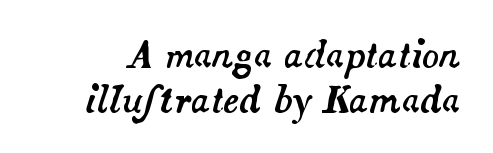
{"italic": "yes", "lean": "right", "slant_degrees": 14, "width": "normal", "stroke_contrast": "medium", "x_height": "small", "monospaced": "no", "underline": "no", "line_spacing_ratio": 1.24, "letter_spacing": "normal", "letter_spacing_em": 0.0, "glyph_px": 36}
